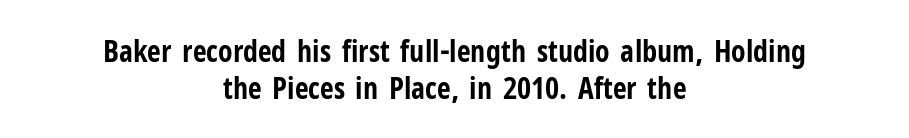
Q: Is the text bold? A: Yes.
Q: Is the text italic (slanted)? A: No, it is upright.
Q: Is the typeface a serif or a sans-serif typeface? A: Sans-serif.
Q: Is the text underlined? A: No.
Q: How is the paragraph aligned? A: Centered.
Q: Is the spacing between letters normal or unusually wide? A: Normal.
Q: Width (condensed, normal, or wide)? A: Condensed.
Q: Stroke contrast? A: Low.
Q: x-height? A: Medium.
Q: Monospaced? A: No.
